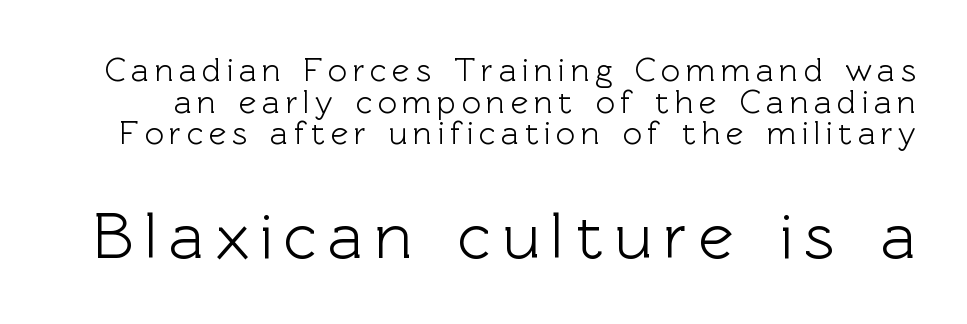
{"serif": "no", "italic": "no", "width": "normal", "x_height": "medium", "monospaced": "no", "underline": "no", "line_spacing": "tight", "line_spacing_ratio": 0.96, "larger_block": "second", "size_ratio": 2.0, "glyph_px": 66}
